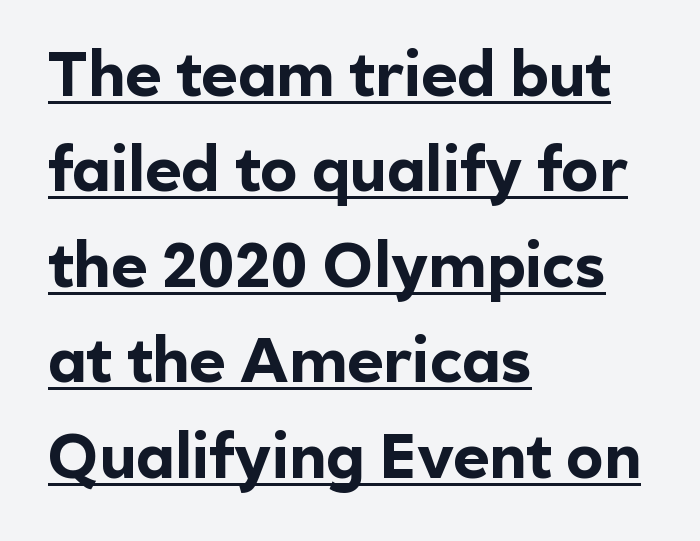
Standard letterfit; no display-style spreading of the glyphs. Heft: maximum for text — a bold. The type sits square on the baseline with zero lean. These lines are set flush left with a ragged right edge. Line spacing here is normal.
